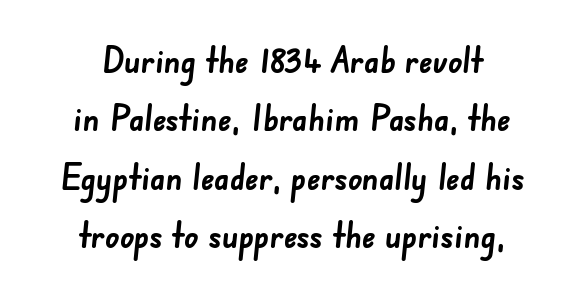
{"serif": "no", "bold": "yes", "weight": "semibold", "width": "normal", "stroke_contrast": "low", "x_height": "small", "monospaced": "no", "underline": "no", "align": "center", "line_spacing": "normal", "line_spacing_ratio": 1.67, "letter_spacing": "normal", "letter_spacing_em": 0.0, "glyph_px": 35}
